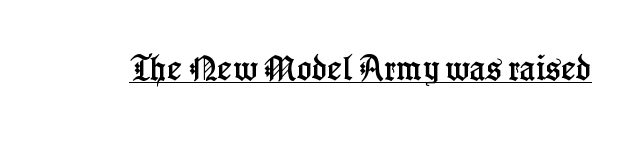
Q: Is the text italic (slanted)? A: No, it is upright.
Q: Is the typeface a serif or a sans-serif typeface? A: Serif.
Q: Is the text underlined? A: Yes.
Q: Is the spacing between letters normal or unusually wide? A: Normal.
Q: Width (condensed, normal, or wide)? A: Condensed.
Q: Stroke contrast? A: Low.
Q: x-height? A: Medium.
Q: Monospaced? A: No.
